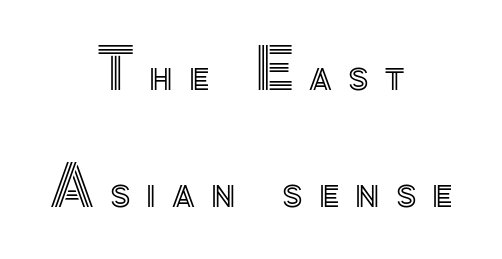
{"italic": "no", "width": "normal", "x_height": "small", "monospaced": "no", "underline": "no", "align": "center", "line_spacing": "loose", "line_spacing_ratio": 2.13, "letter_spacing": "wide", "letter_spacing_em": 0.29, "glyph_px": 55}
